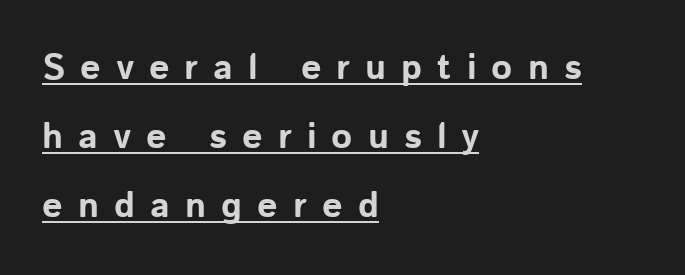
The image shows 36 px bold sans-serif type, upright; set left-aligned, loose line spacing (1.91x), unusually wide letter spacing (+0.42 em), underlined; low stroke contrast and a medium x-height.
